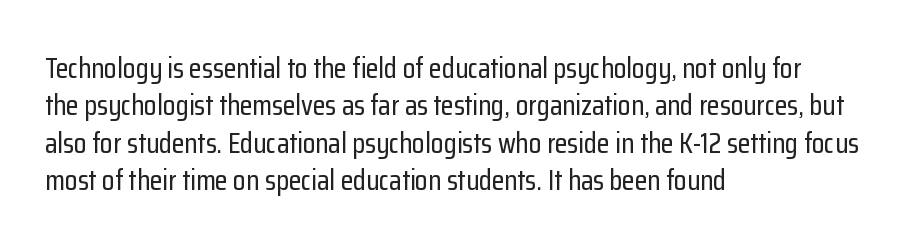
The image shows 29 px condensed sans-serif type, upright; set left-aligned, normal line spacing (1.29x), normal letter spacing, not underlined; low stroke contrast and a medium x-height.
